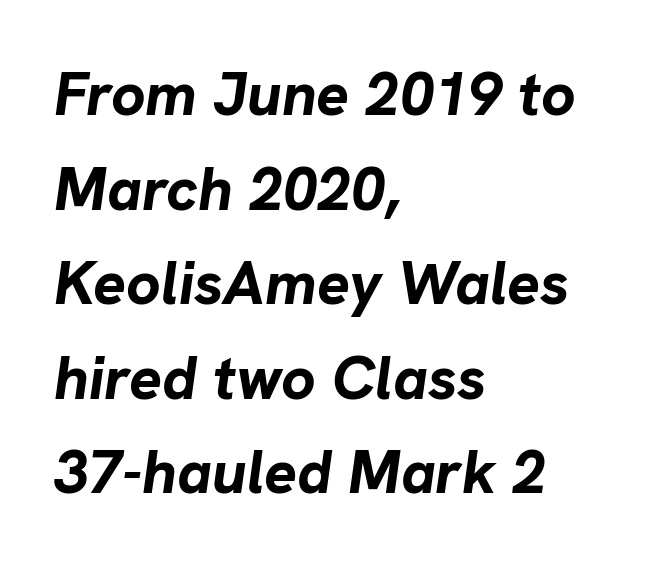
The image shows 61 px bold type, italic (leaning right); set left-aligned, normal line spacing (1.55x), normal letter spacing, not underlined; low stroke contrast and a medium x-height.
